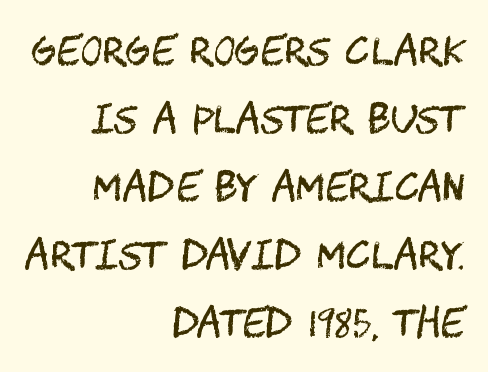
The image shows 38 px regular-weight, condensed sans-serif type, upright; set right-aligned, line spacing 1.79x, normal letter spacing, not underlined; medium stroke contrast and a large x-height.
